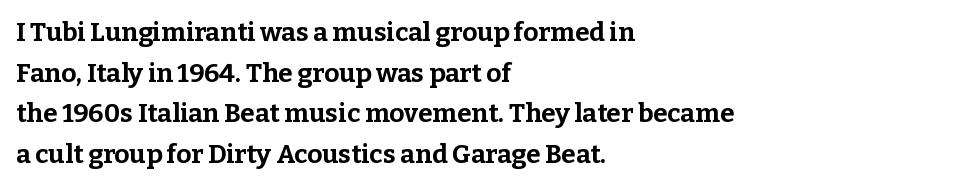
Students, note that the glyphs here touch the page at normal intervals. Lines of text with bare space underneath. Short and long lines alike share a common starting point at left. The font's upright variant was chosen for this text.
